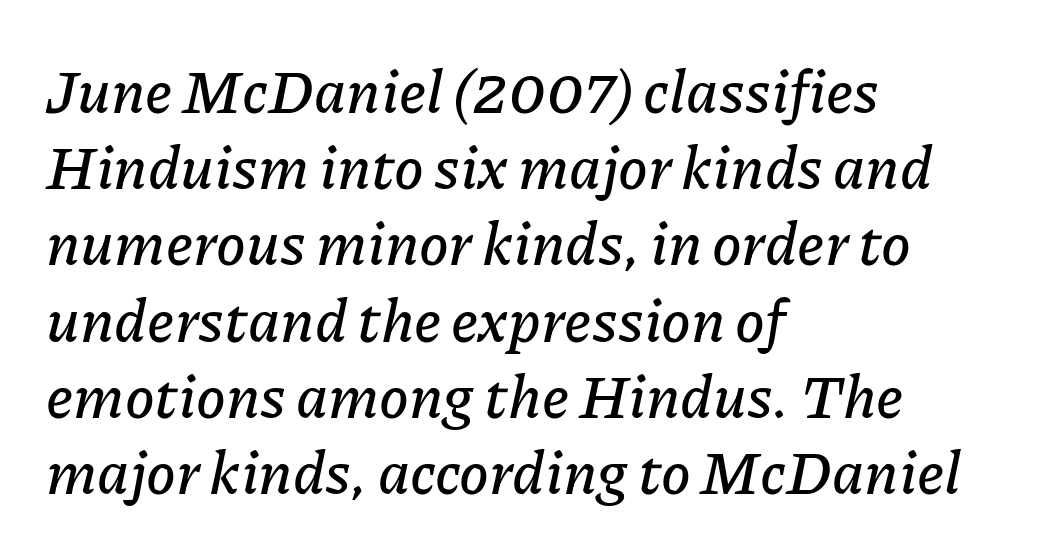
{"italic": "yes", "lean": "right", "slant_degrees": 11, "width": "normal", "stroke_contrast": "low", "x_height": "medium", "monospaced": "no", "underline": "no", "align": "left", "line_spacing": "normal", "line_spacing_ratio": 1.27, "letter_spacing": "normal", "letter_spacing_em": 0.0, "glyph_px": 60}
